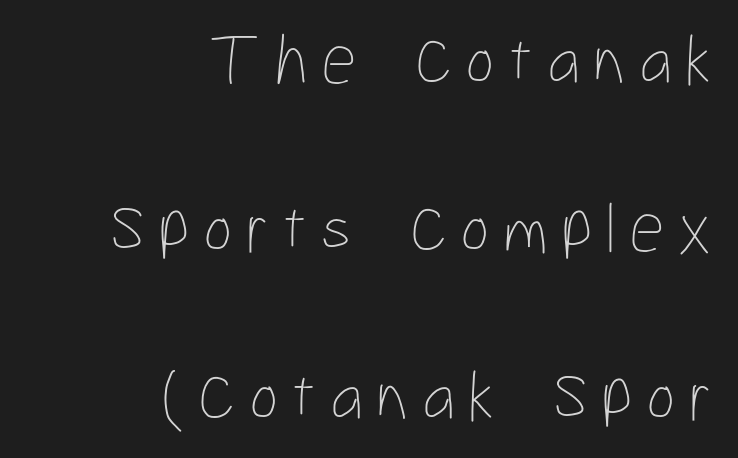
{"italic": "no", "bold": "no", "weight": "thin", "width": "condensed", "stroke_contrast": "low", "x_height": "medium", "monospaced": "no", "underline": "no", "align": "right", "line_spacing": "loose", "line_spacing_ratio": 2.4, "glyph_px": 70}
